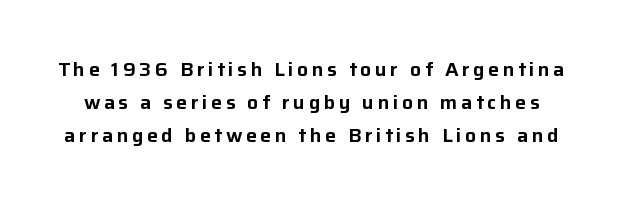
The image shows 20 px text type, upright; set normal line spacing (1.64x), not underlined.
